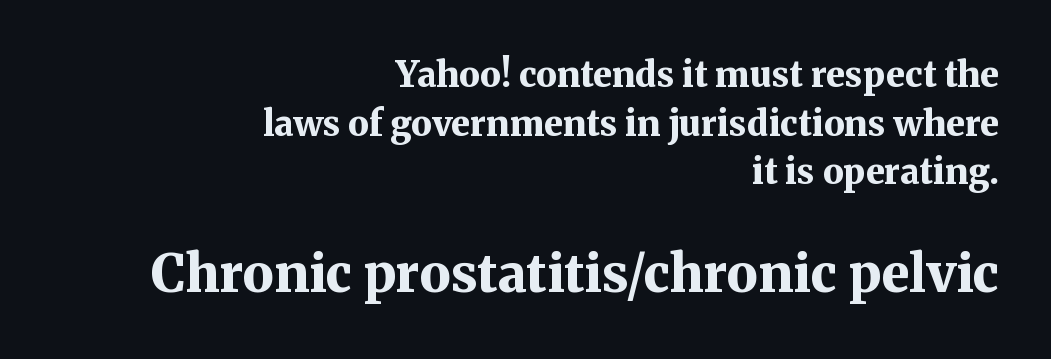
{"serif": "yes", "italic": "no", "bold": "yes", "weight": "bold", "width": "normal", "stroke_contrast": "medium", "x_height": "medium", "monospaced": "no", "underline": "no", "align": "right", "line_spacing": "normal", "line_spacing_ratio": 1.39, "letter_spacing": "normal", "letter_spacing_em": 0.0, "larger_block": "second", "size_ratio": 1.49, "glyph_px": 52}
